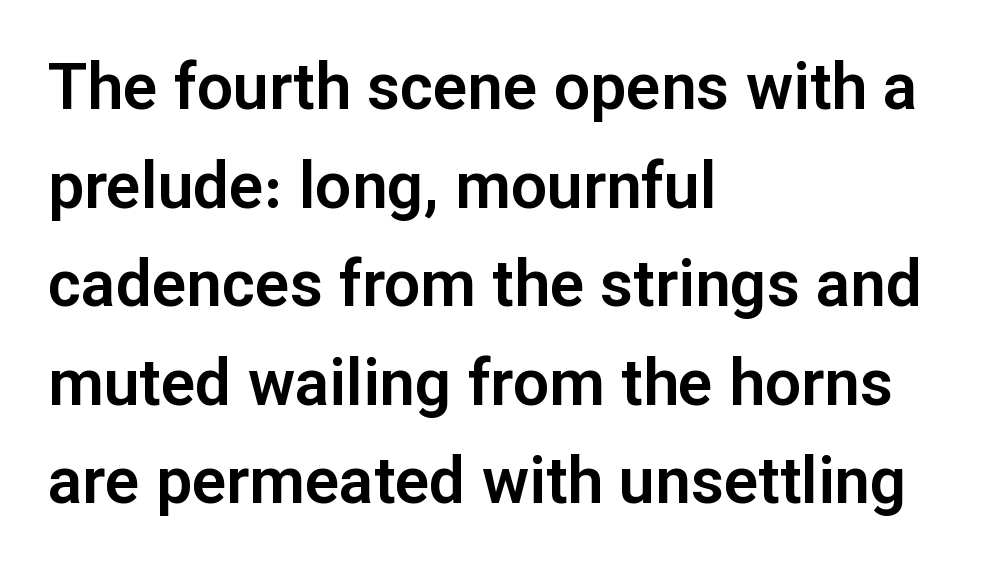
The image shows 64 px sans-serif type, upright; set left-aligned, normal line spacing (1.54x), normal letter spacing, not underlined; low stroke contrast and a medium x-height.
